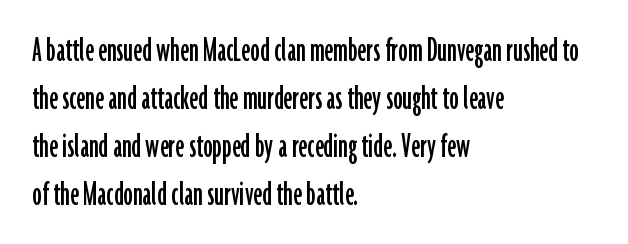
The image shows 38 px condensed sans-serif type, upright; set left-aligned, normal line spacing (1.26x), normal letter spacing, not underlined; low stroke contrast and a medium x-height.
